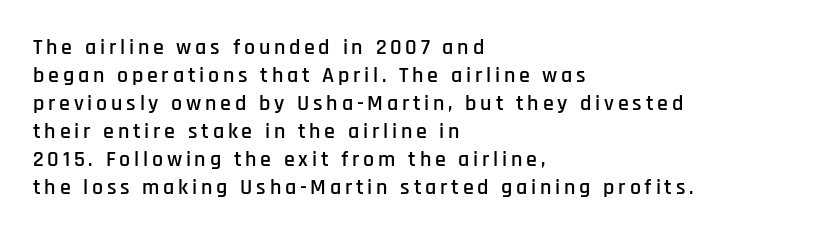
Q: Is the text italic (slanted)? A: No, it is upright.
Q: Is the text underlined? A: No.
Q: How is the paragraph aligned? A: Left-aligned.
Q: Is the spacing between lines tight, normal or loose? A: Normal.
